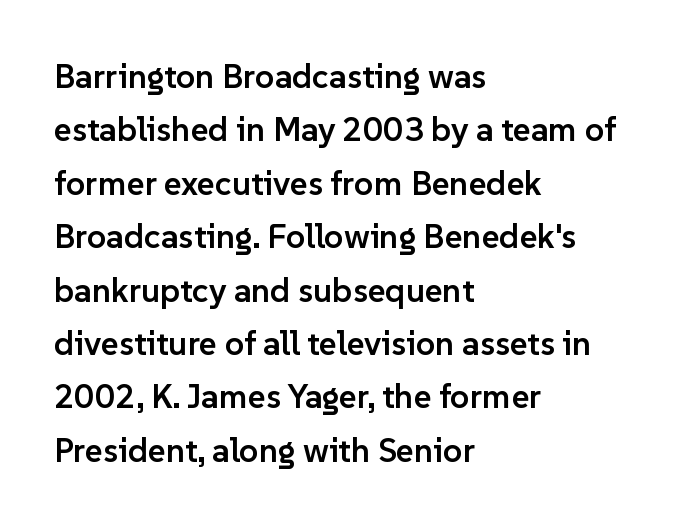
Looks like regular typesetting: each glyph gets only the width it needs. This sample is left-justified, so line endings fall wherever the words run out. I'd describe the lettering as semibold — firm but not a full bold. Grotesque or geometric, the face here clearly has no serifs. A normal amount of white space separates one row of letters from the next.
